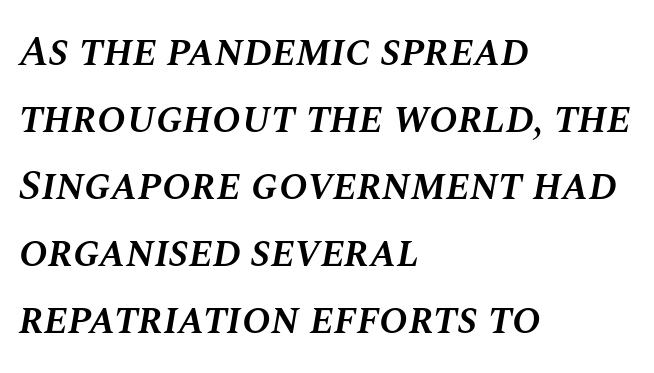
{"italic": "yes", "lean": "right", "slant_degrees": 10, "bold": "semi", "weight": "semibold", "width": "normal", "stroke_contrast": "medium", "x_height": "large", "monospaced": "no", "underline": "no", "align": "left", "line_spacing": "normal", "line_spacing_ratio": 1.56, "letter_spacing": "normal", "letter_spacing_em": 0.0, "glyph_px": 43}
